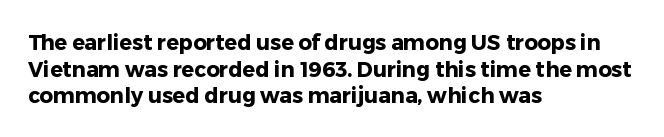
Q: Is the text bold? A: Yes.
Q: Is the text italic (slanted)? A: No, it is upright.
Q: Is the text underlined? A: No.
Q: How is the paragraph aligned? A: Left-aligned.
Q: Is the spacing between letters normal or unusually wide? A: Normal.
Q: Is the spacing between lines tight, normal or loose? A: Normal.
